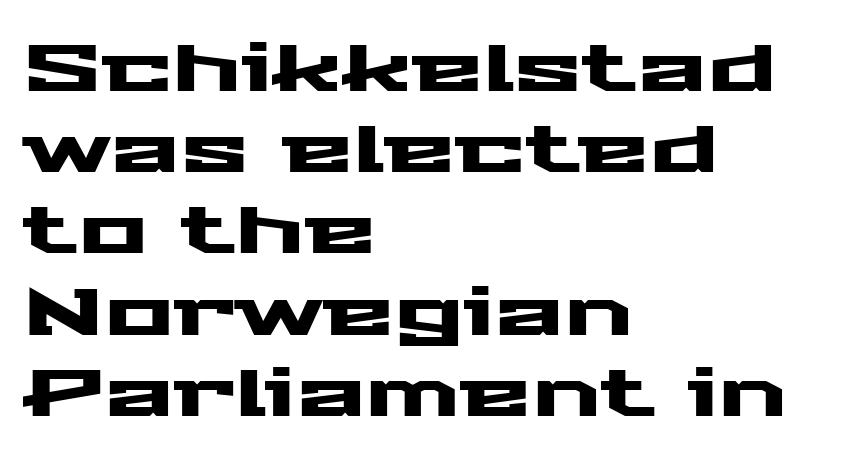
{"serif": "no", "italic": "no", "width": "wide", "stroke_contrast": "medium", "x_height": "medium", "monospaced": "no", "underline": "no", "align": "left", "line_spacing": "normal", "line_spacing_ratio": 1.25, "letter_spacing": "normal", "letter_spacing_em": 0.0, "glyph_px": 65}
